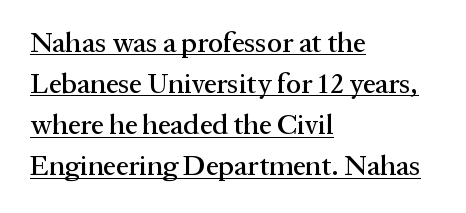
Does the type have serifs? Yes, each stem ends in a small foot. A baseline rule has been typeset under these characters. Teacher's note: observe the even left margin — that is flush-left alignment. Is this a fixed-width face? No — the glyphs have proportional, varying widths.
